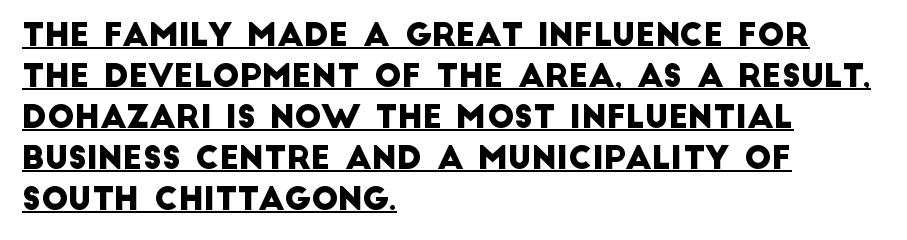
{"serif": "no", "width": "normal", "stroke_contrast": "low", "x_height": "large", "monospaced": "no", "underline": "yes", "align": "left", "line_spacing": "normal", "line_spacing_ratio": 1.28, "letter_spacing": "normal", "letter_spacing_em": 0.0, "glyph_px": 32}
